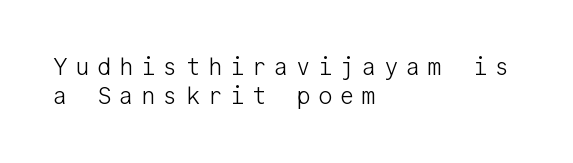
The strokes are not fattened; the text isn't bold. Plain, unruled lines of type. Does extra space separate the letters? Yes, quite a lot of it. Posture: upright roman.
